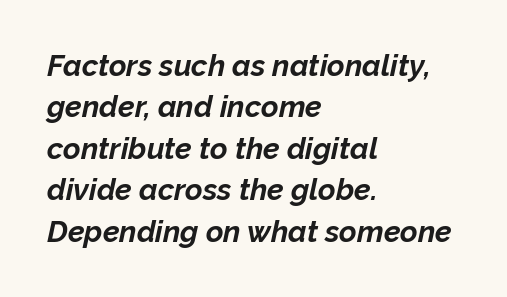
Typesetter's note: full bold, strokes at maximum text heaviness. Each new line begins a customary step beneath the previous one. A typesetter would mark this as italic. Honestly, the letter spacing is just normal — you wouldn't notice it. The lines in this sample share a left origin and differ only in where they stop.
